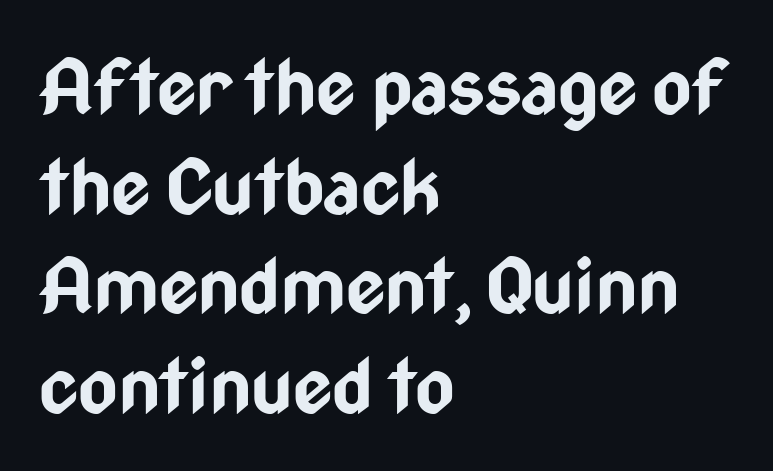
The image shows 76 px bold, condensed sans-serif type, upright; set left-aligned, normal line spacing (1.31x), normal letter spacing, not underlined; low stroke contrast and a medium x-height.
